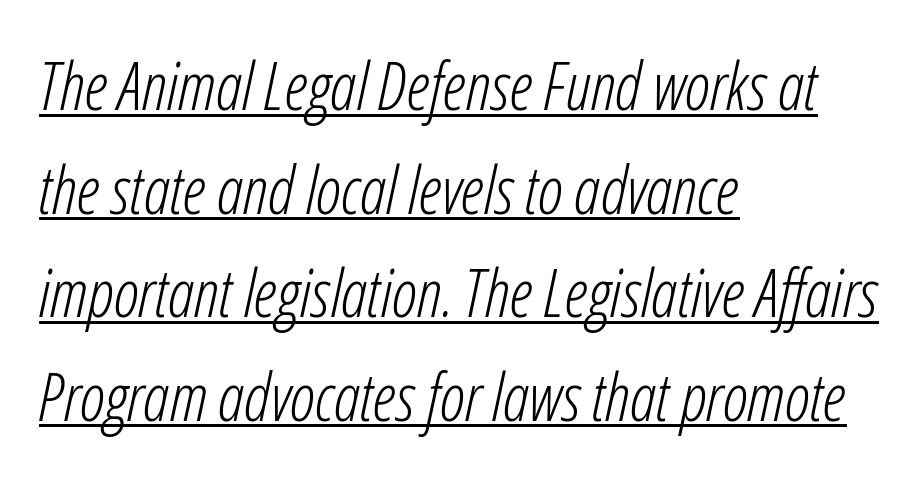
{"italic": "yes", "lean": "right", "slant_degrees": 12, "bold": "no", "weight": "light", "width": "condensed", "stroke_contrast": "low", "x_height": "medium", "monospaced": "no", "underline": "yes", "align": "left", "line_spacing": "normal", "line_spacing_ratio": 1.57, "letter_spacing": "normal", "letter_spacing_em": 0.0, "glyph_px": 66}
